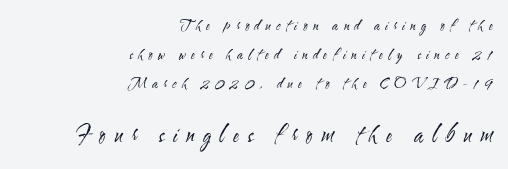
You could only call the tracking loose — the letters float apart. Line endings align vertically; line beginnings do not. Stem width sits at or under what a default text font uses. The space directly below the letters is spotless.
